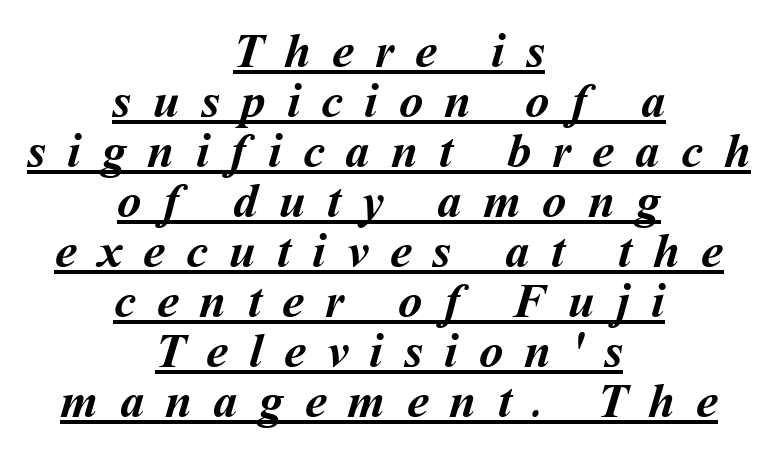
The image shows 49 px semibold type; set centered, tight line spacing (1.02x), unusually wide letter spacing (+0.43 em), underlined; medium stroke contrast and a medium x-height.
